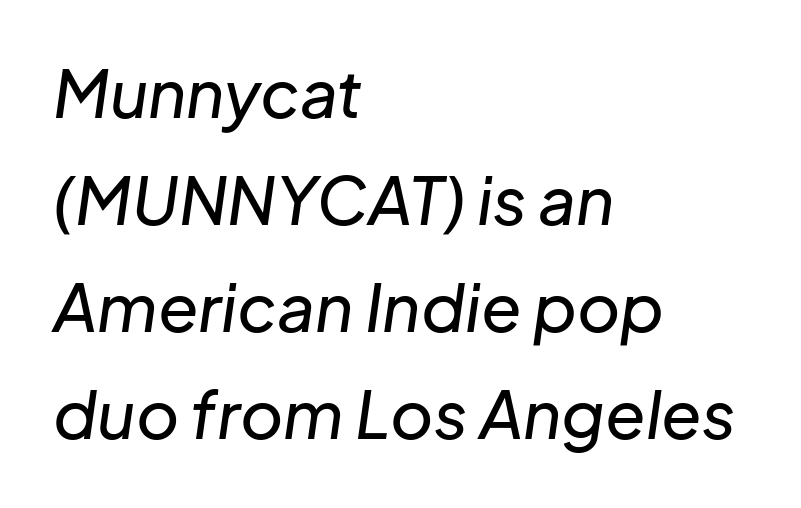
Q: Is the text italic (slanted)? A: Yes, it leans right by about 8 degrees.
Q: Is the text underlined? A: No.
Q: How is the paragraph aligned? A: Left-aligned.
Q: Is the spacing between letters normal or unusually wide? A: Normal.
Q: Is the spacing between lines tight, normal or loose? A: Normal.
Q: Width (condensed, normal, or wide)? A: Normal.
Q: Stroke contrast? A: Low.
Q: x-height? A: Medium.
Q: Monospaced? A: No.
